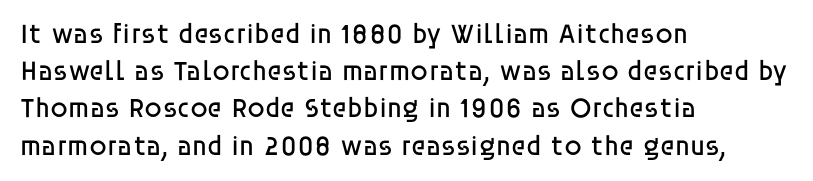
{"serif": "no", "italic": "no", "bold": "no", "weight": "regular", "width": "normal", "stroke_contrast": "low", "x_height": "large", "monospaced": "no", "underline": "no", "align": "left", "line_spacing": "normal", "line_spacing_ratio": 1.33, "letter_spacing": "normal", "letter_spacing_em": 0.0, "glyph_px": 28}
